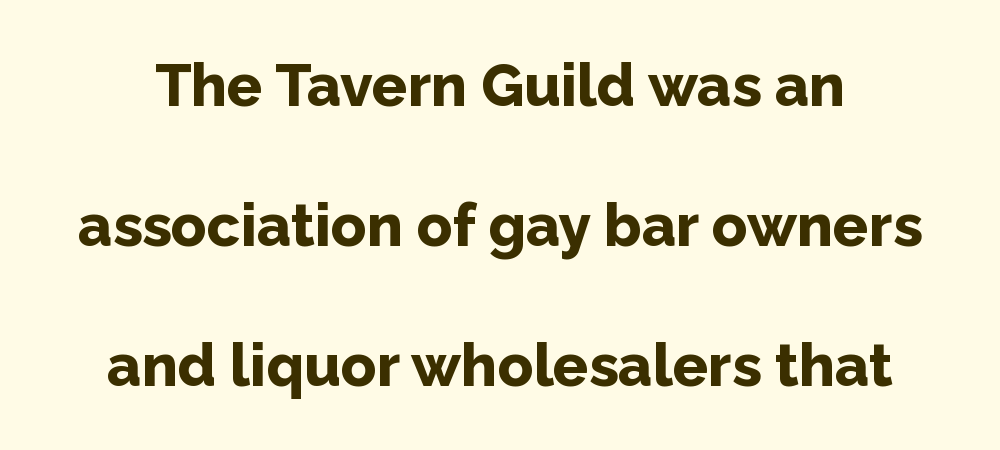
{"serif": "no", "italic": "no", "bold": "yes", "weight": "bold", "width": "normal", "stroke_contrast": "low", "x_height": "medium", "monospaced": "no", "underline": "no", "line_spacing": "loose", "line_spacing_ratio": 2.37, "letter_spacing": "normal", "letter_spacing_em": 0.0, "glyph_px": 59}
